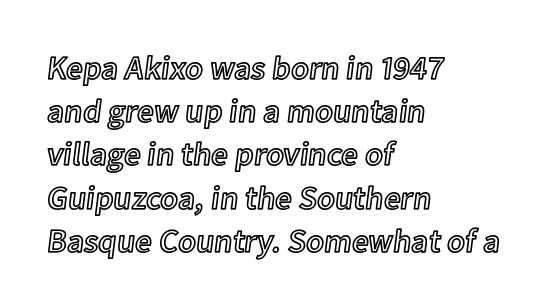
Q: Is the text italic (slanted)? A: Yes.
Q: Is the text underlined? A: No.
Q: How is the paragraph aligned? A: Left-aligned.
Q: Is the spacing between letters normal or unusually wide? A: Normal.
Q: Is the spacing between lines tight, normal or loose? A: Normal.
Q: Width (condensed, normal, or wide)? A: Normal.
Q: x-height? A: Medium.
Q: Monospaced? A: No.
